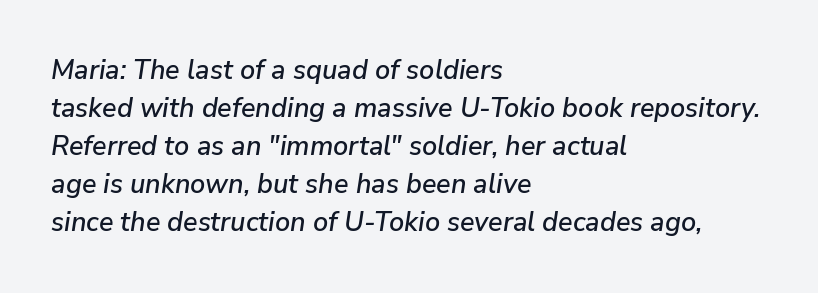
{"italic": "yes", "lean": "right", "slant_degrees": 9, "underline": "no", "align": "left", "line_spacing": "normal", "line_spacing_ratio": 1.41, "letter_spacing": "normal", "letter_spacing_em": 0.0, "glyph_px": 27}
